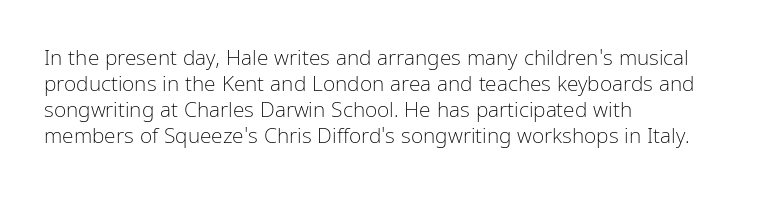
The typography opts for an upright posture over an oblique one. Unmarked baselines from the first word to the last. Students, note that the glyphs here touch the page at normal intervals. Which margin do the lines hug? The left one — the right edge is uneven. The typesetting does not lean heavy: it is not bold.
